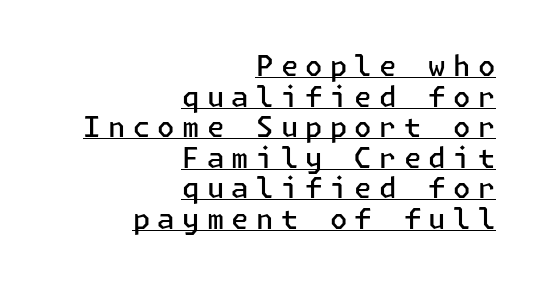
{"serif": "no", "italic": "no", "bold": "semi", "weight": "semibold", "width": "normal", "stroke_contrast": "low", "x_height": "medium", "underline": "yes", "align": "right", "line_spacing": "tight", "line_spacing_ratio": 1.09, "letter_spacing": "wide", "letter_spacing_em": 0.26, "glyph_px": 28}
